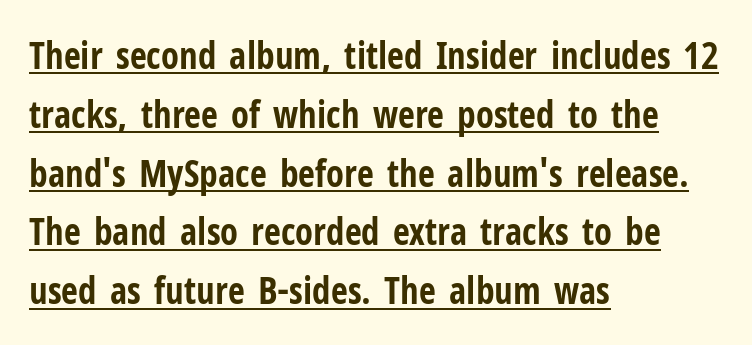
The image shows 37 px bold, condensed sans-serif type, upright; set left-aligned, normal line spacing (1.59x), normal letter spacing, underlined; low stroke contrast and a medium x-height.
